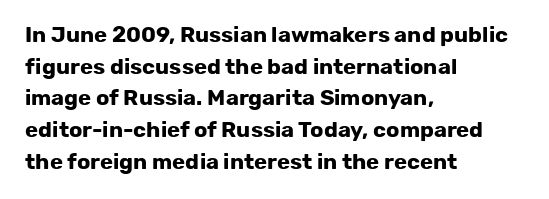
Q: Is the text bold? A: Yes.
Q: Is the text italic (slanted)? A: No, it is upright.
Q: Is the text underlined? A: No.
Q: How is the paragraph aligned? A: Left-aligned.
Q: Is the spacing between letters normal or unusually wide? A: Normal.
Q: Is the spacing between lines tight, normal or loose? A: Normal.
